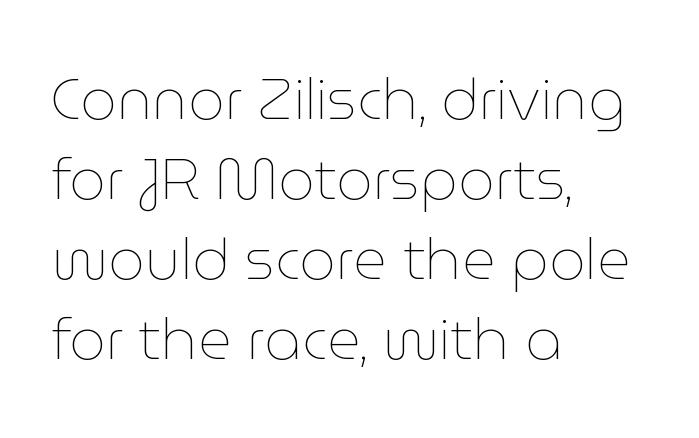
Q: Is the text bold? A: No.
Q: Is the text italic (slanted)? A: No, it is upright.
Q: Is the text underlined? A: No.
Q: How is the paragraph aligned? A: Left-aligned.
Q: Is the spacing between letters normal or unusually wide? A: Normal.
Q: Is the spacing between lines tight, normal or loose? A: Normal.
Q: Width (condensed, normal, or wide)? A: Normal.
Q: Stroke contrast? A: Low.
Q: x-height? A: Medium.
Q: Monospaced? A: No.
